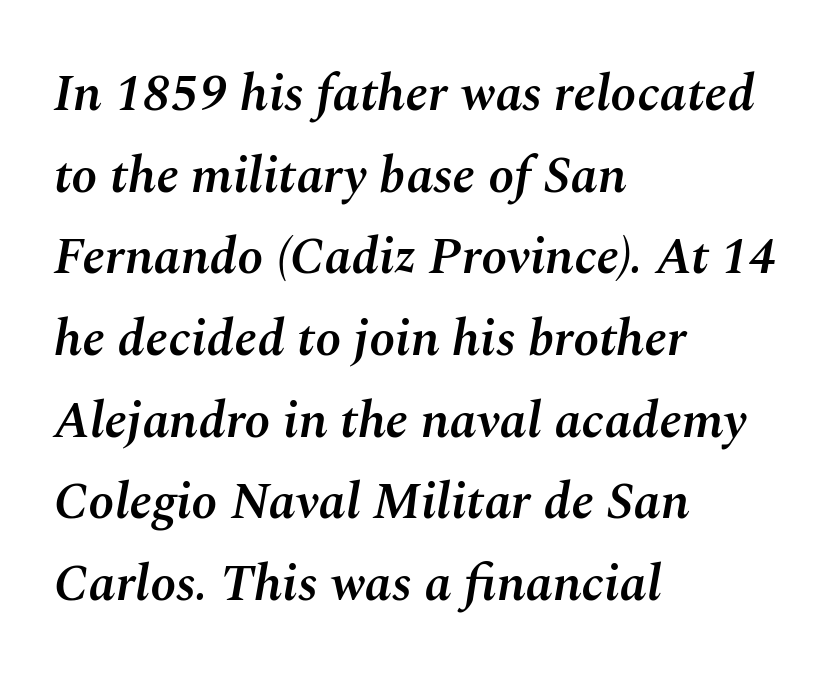
Q: Is the text bold? A: Semi-bold.
Q: Is the text italic (slanted)? A: Yes, it leans right by about 10 degrees.
Q: Is the text underlined? A: No.
Q: How is the paragraph aligned? A: Left-aligned.
Q: Is the spacing between letters normal or unusually wide? A: Normal.
Q: Is the spacing between lines tight, normal or loose? A: Normal.
Q: Width (condensed, normal, or wide)? A: Normal.
Q: Stroke contrast? A: Medium.
Q: x-height? A: Medium.
Q: Monospaced? A: No.
